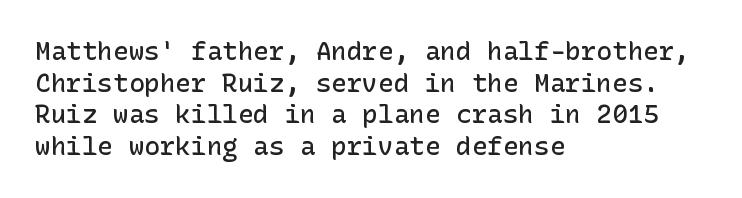
Each row of text sits above clean, open space. Typesetter's note: demi weight, one step under bold. Is the block centered? No — it sits flush against the left margin. Posture: straight, roman, zero tilt. The letterforms sit shoulder to shoulder at normal distance.
